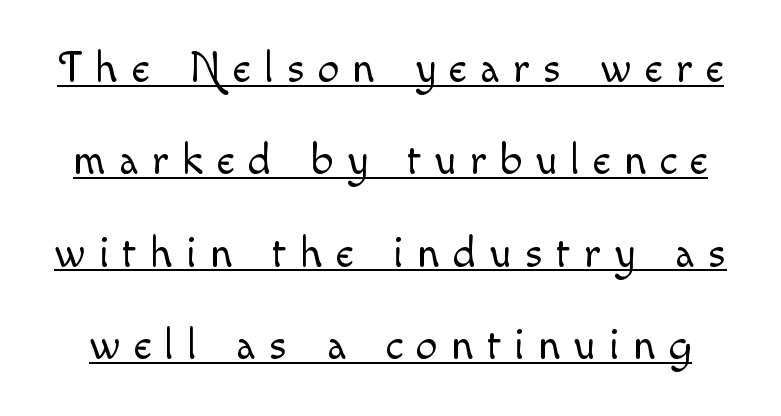
Letter spacing: wide. Rows of type keep a wide berth in the vertical direction. Each stroke keeps to a modest, everyday thickness or less. Posture: vertical.
